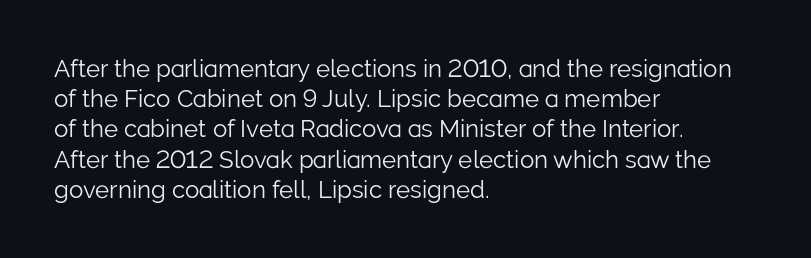
{"italic": "no", "bold": "no", "underline": "no", "align": "left", "line_spacing": "normal", "line_spacing_ratio": 1.26, "letter_spacing": "normal", "letter_spacing_em": 0.0, "glyph_px": 24}
